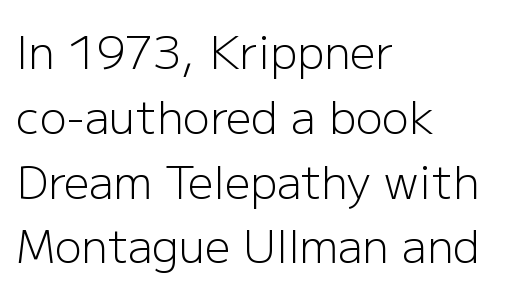
The image shows 45 px light sans-serif type, upright; set left-aligned, normal line spacing (1.44x), normal letter spacing, not underlined; low stroke contrast and a medium x-height.
